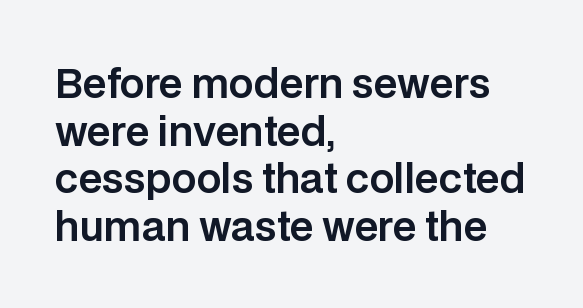
Look at the bottom of the vertical strokes: they stop flat, with no serifs. A typesetter would call this proportional, since set widths differ per character. Does the copy run flush right? No — it runs flush left. Notice how the stems are strictly vertical — no italics here.
